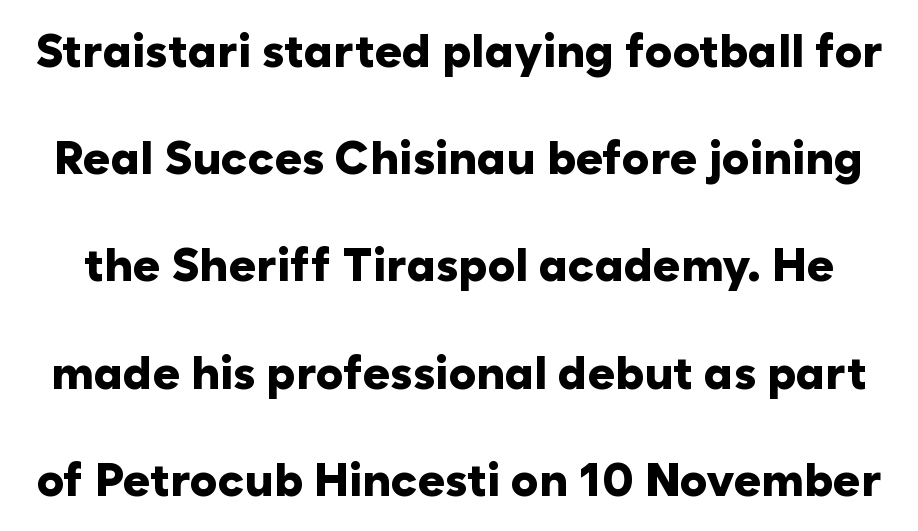
The type is set solid horizontally, with unmodified tracking. Character widths vary here, with narrow letters taking less room than wide ones. The line-height multiplier appears high, well above default. Descender tails drop into unmarked territory.
